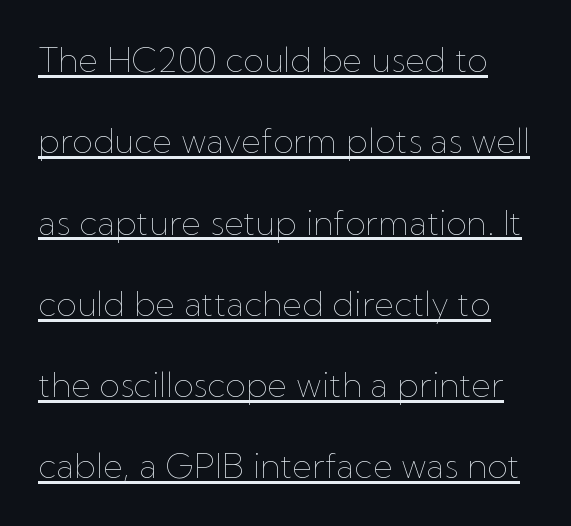
In designer terms, the underline attribute is active on this setting. This sample trades compactness for vertical openness between lines. Varying glyph widths throughout — classic text-font behaviour. A roman cut, with each character standing at attention. The letters look calm and open, with moderate or lighter stems. Letter spacing: default.
